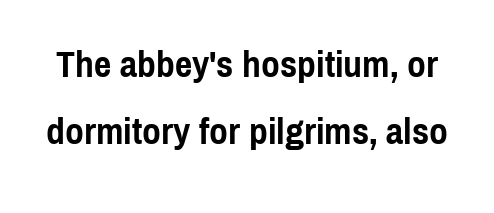
{"serif": "no", "italic": "no", "bold": "yes", "weight": "semibold", "width": "condensed", "x_height": "medium", "monospaced": "no", "underline": "no", "line_spacing_ratio": 1.77, "letter_spacing": "normal", "letter_spacing_em": 0.0, "glyph_px": 38}
